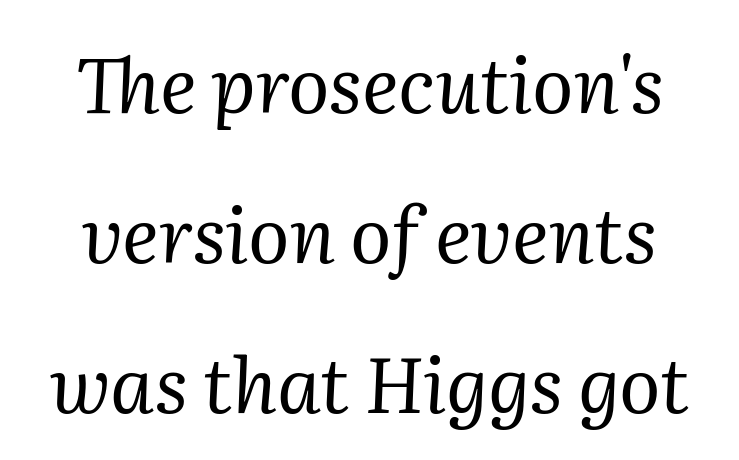
Proportional: the letters do not fall into vertical columns. Counters stay open thanks to moderate or lighter strokes. Is this a sans? No — the strokes have serifs. Rendered with sloped, italic letterforms.
